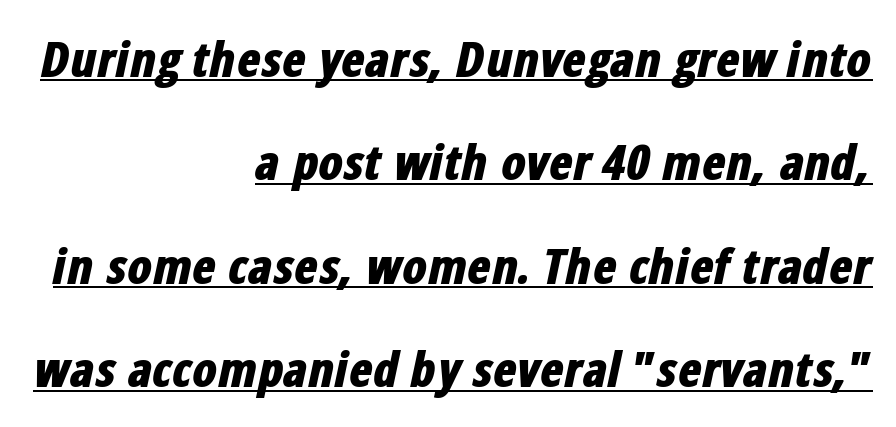
{"italic": "yes", "lean": "right", "slant_degrees": 12, "bold": "yes", "weight": "bold", "width": "condensed", "stroke_contrast": "low", "x_height": "medium", "monospaced": "no", "underline": "yes", "align": "right", "line_spacing": "loose", "line_spacing_ratio": 2.11, "letter_spacing": "normal", "letter_spacing_em": 0.0, "glyph_px": 49}
